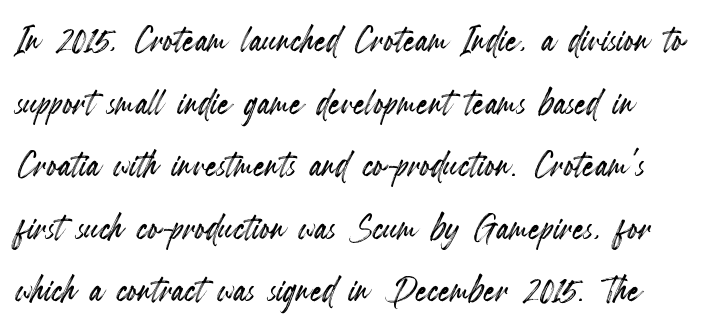
{"width": "condensed", "x_height": "small", "monospaced": "no", "underline": "no", "line_spacing": "normal", "line_spacing_ratio": 1.36, "letter_spacing": "normal", "letter_spacing_em": 0.0, "glyph_px": 46}
